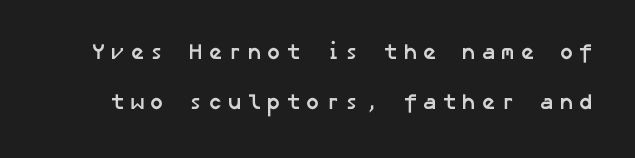
Q: Is the text bold? A: Yes.
Q: Is the text underlined? A: No.
Q: Is the spacing between letters normal or unusually wide? A: Unusually wide.
Q: Is the spacing between lines tight, normal or loose? A: Loose.
